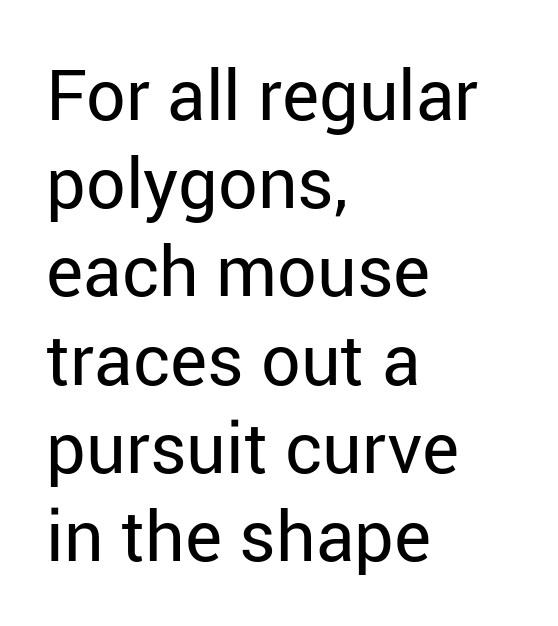
The image shows 70 px regular-weight sans-serif type, upright; set left-aligned, normal line spacing (1.26x), normal letter spacing, not underlined; low stroke contrast and a medium x-height.
